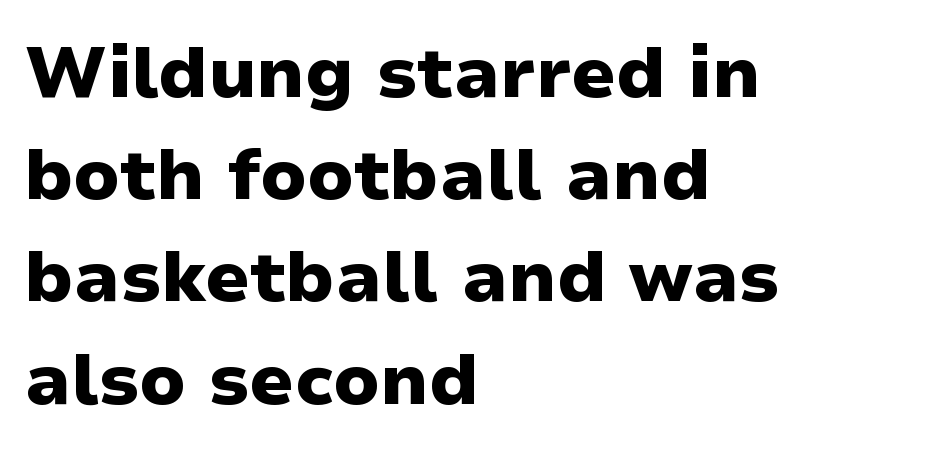
The lines in this sample share a left origin and differ only in where they stop. I'd call this a sans setting — the letters go barefoot. Students, this is bold: see how much ink each stroke carries. If you drew a line through each stem, it would be perfectly vertical. Students, observe: this is what conventionally led text looks like. Any mark beneath the type? The region is blank.
